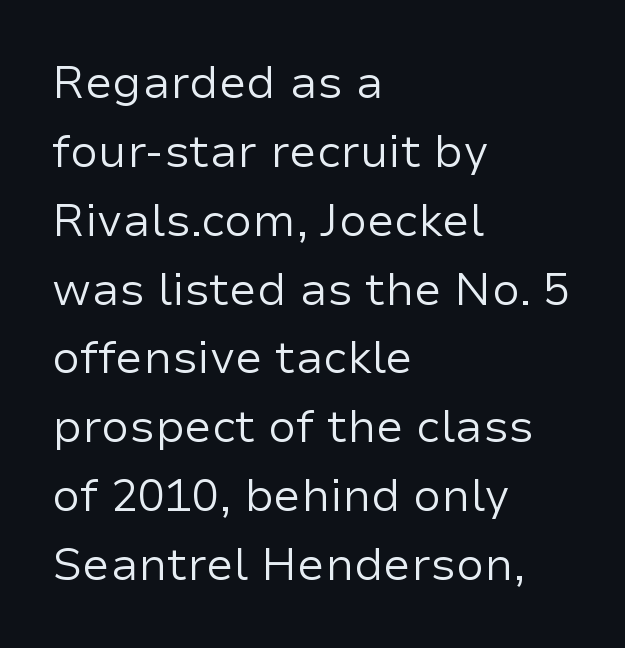
The image shows 45 px regular-weight sans-serif type, upright; set left-aligned, normal line spacing (1.53x), normal letter spacing, not underlined; low stroke contrast and a medium x-height.
